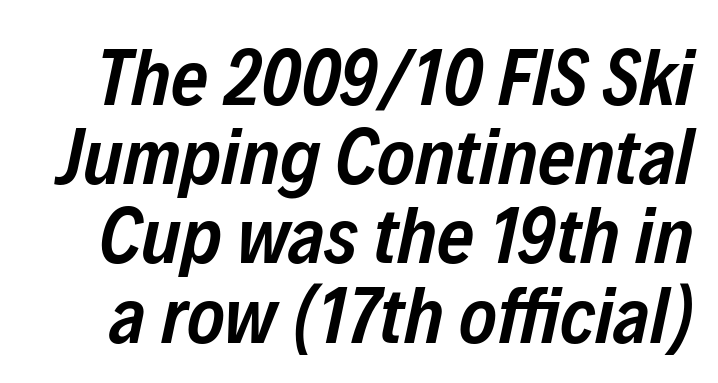
The image shows 80 px semibold, condensed type, italic (leaning right); set tight line spacing (0.99x), normal letter spacing, not underlined; low stroke contrast and a medium x-height.
